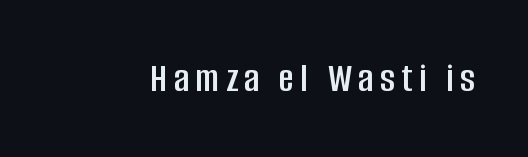
Q: Is the text italic (slanted)? A: No, it is upright.
Q: Is the typeface a serif or a sans-serif typeface? A: Sans-serif.
Q: Is the text underlined? A: No.
Q: Width (condensed, normal, or wide)? A: Condensed.
Q: Stroke contrast? A: Low.
Q: x-height? A: Large.
Q: Monospaced? A: No.
